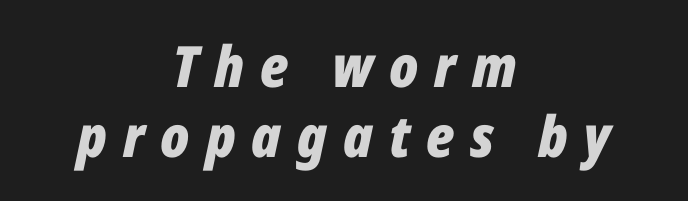
{"italic": "yes", "lean": "right", "slant_degrees": 12, "bold": "yes", "weight": "bold", "width": "condensed", "stroke_contrast": "low", "x_height": "medium", "monospaced": "no", "underline": "no", "align": "center", "line_spacing_ratio": 1.23, "letter_spacing": "wide", "letter_spacing_em": 0.28, "glyph_px": 57}
